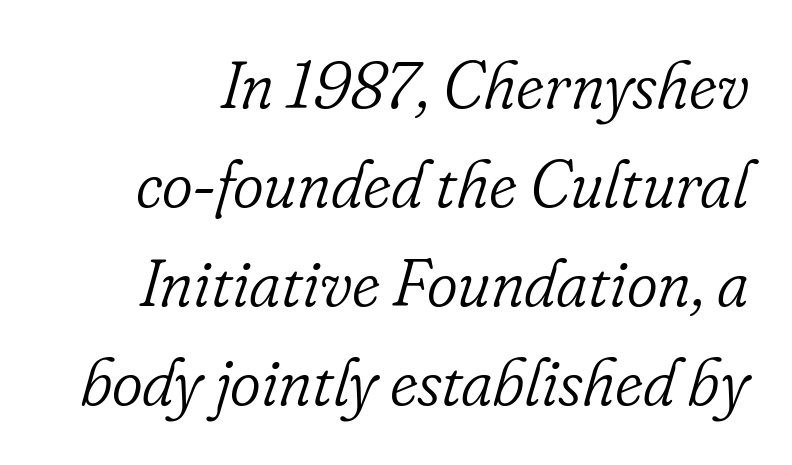
The image shows 66 px light serif type, italic (leaning right); set normal line spacing (1.5x), normal letter spacing, not underlined; low stroke contrast and a small x-height.
